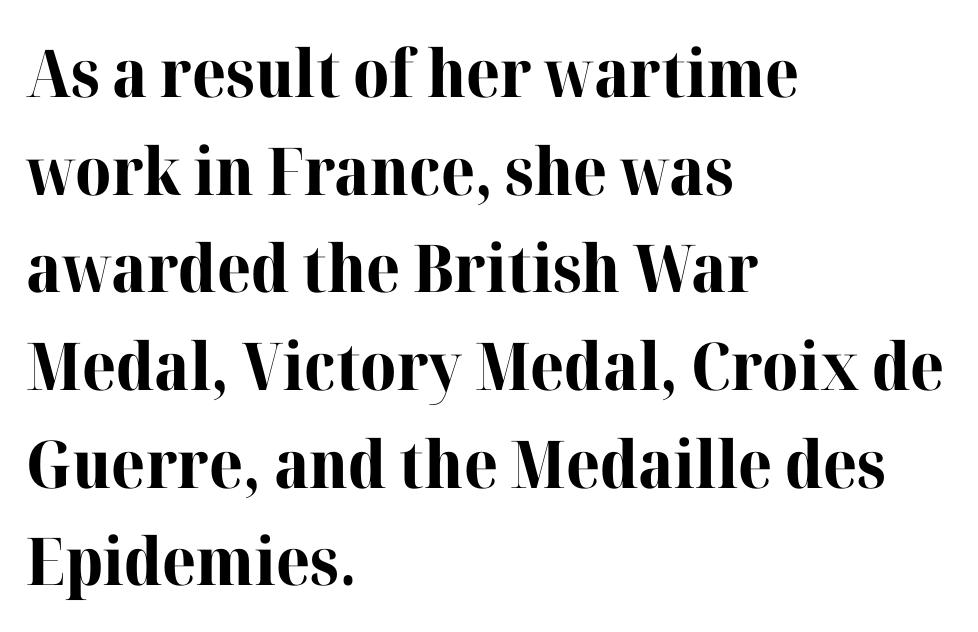
The image shows 66 px bold serif type, upright; set left-aligned, normal line spacing (1.48x), normal letter spacing, not underlined; high stroke contrast and a medium x-height.
